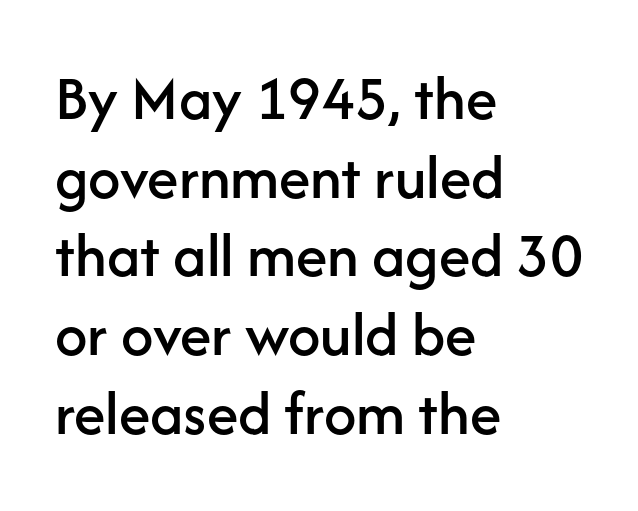
The image shows 64 px sans-serif type, upright; set left-aligned, line spacing 1.23x, normal letter spacing, not underlined; low stroke contrast and a medium x-height.
